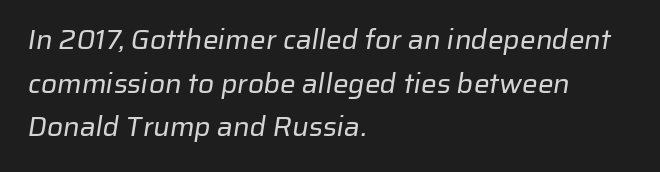
The image shows 28 px regular-weight sans-serif type; set left-aligned, normal line spacing (1.56x), normal letter spacing, not underlined; low stroke contrast and a medium x-height.
